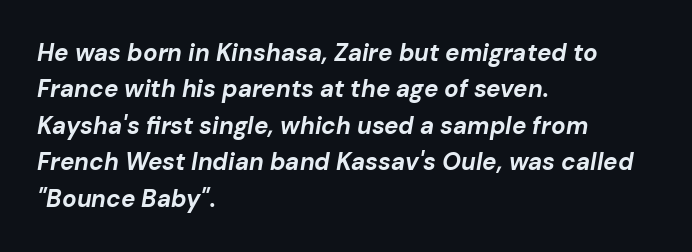
{"italic": "yes", "lean": "right", "slant_degrees": 10, "bold": "yes", "underline": "no", "align": "left", "line_spacing": "normal", "line_spacing_ratio": 1.52, "letter_spacing": "normal", "letter_spacing_em": 0.0, "glyph_px": 24}
